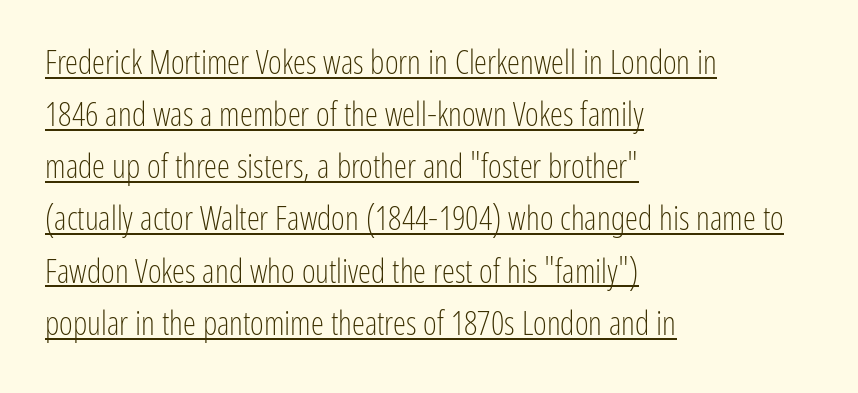
Q: Is the text bold? A: No.
Q: Is the text italic (slanted)? A: No, it is upright.
Q: Is the typeface a serif or a sans-serif typeface? A: Sans-serif.
Q: Is the text underlined? A: Yes.
Q: How is the paragraph aligned? A: Left-aligned.
Q: Is the spacing between letters normal or unusually wide? A: Normal.
Q: Is the spacing between lines tight, normal or loose? A: Normal.
Q: Width (condensed, normal, or wide)? A: Condensed.
Q: Stroke contrast? A: Low.
Q: x-height? A: Medium.
Q: Monospaced? A: No.
